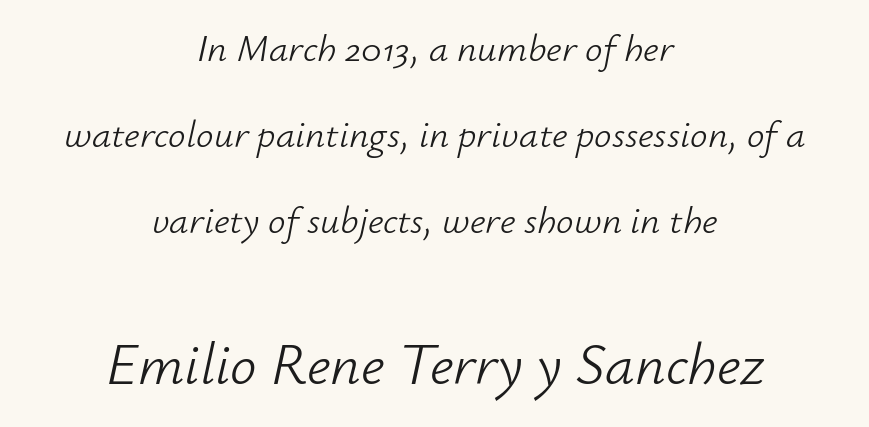
The image shows 59 px light type, italic (leaning right); set centered, loose line spacing (2.2x), normal letter spacing, not underlined; the second (bottom) block is 1.51x larger; low stroke contrast and a small x-height.
